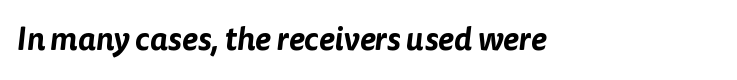
The image shows 32 px sans-serif type; set normal letter spacing, not underlined; low stroke contrast and a medium x-height.
